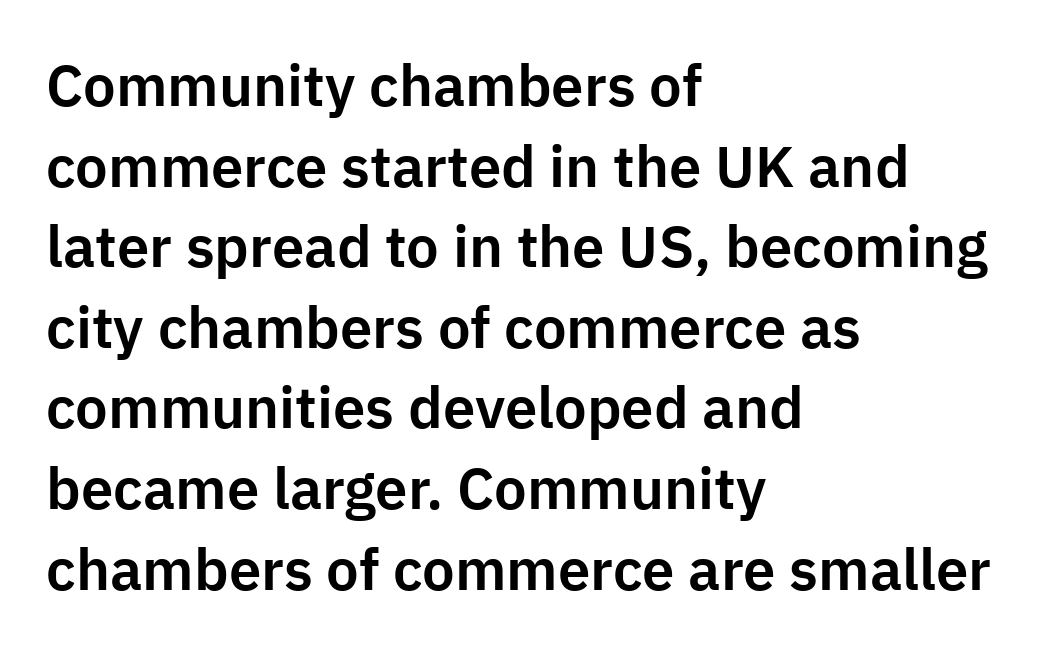
The image shows 58 px sans-serif type, upright; set left-aligned, normal line spacing (1.39x), normal letter spacing, not underlined; low stroke contrast and a medium x-height.
